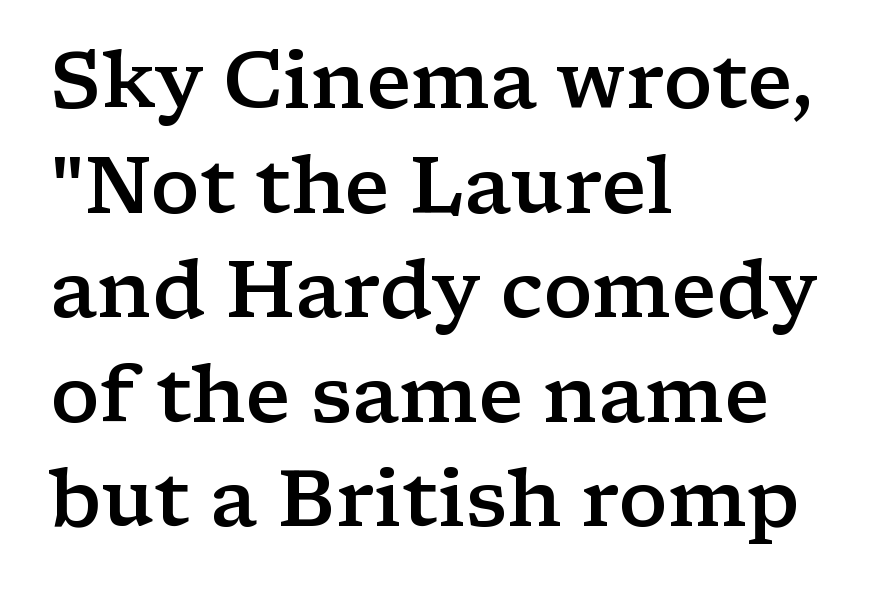
Reading down the block, your eye returns to a fixed left position each line. Here the designer chose a conventional face with non-uniform glyph widths. This is moderately heavy type, rendered in semibold. The lettering stays uniformly vertical, giving the passage a roman look. The letterforms sit shoulder to shoulder at normal distance. Evenly set lines give the paragraph a standard silhouette.
